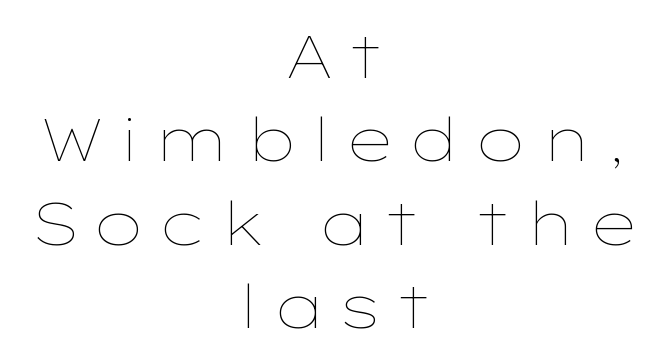
Here the glyphs are tracked loosely, breaking word shapes into spaced letters. The characters are drawn with everyday or finer stroke widths. A normal amount of white space separates one row of letters from the next. A typesetter would call this proportional, since set widths differ per character. The axis of the letterforms is exactly vertical.
